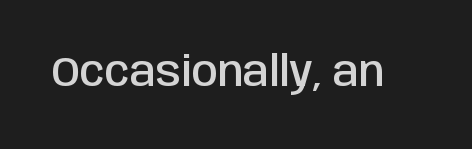
{"serif": "no", "italic": "no", "bold": "semi", "weight": "semibold", "width": "condensed", "stroke_contrast": "low", "x_height": "large", "monospaced": "no", "underline": "no", "letter_spacing": "normal", "letter_spacing_em": 0.0, "glyph_px": 42}
